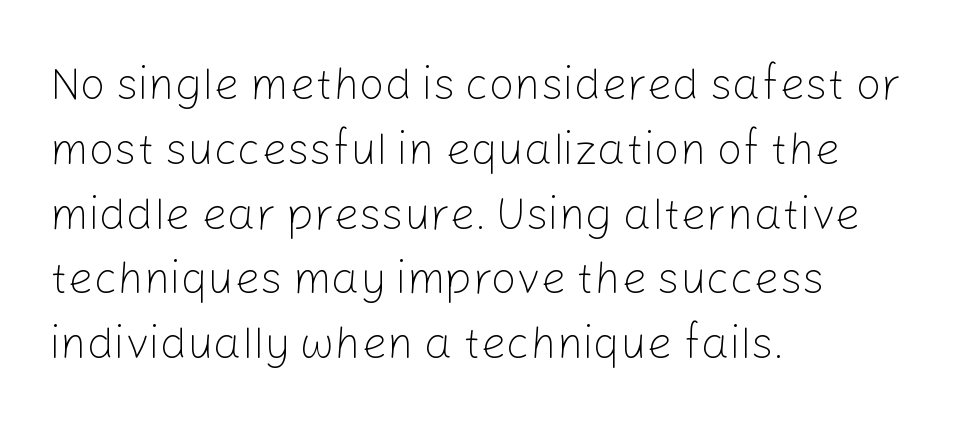
The image shows 45 px light sans-serif type, upright; set left-aligned, normal line spacing (1.44x), normal letter spacing, not underlined; low stroke contrast and a medium x-height.
